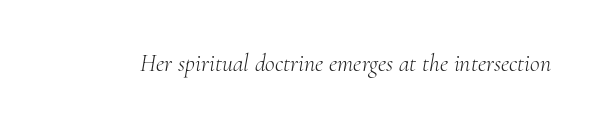
The axis of the letterforms is tilted away from vertical. The tracking reads as untouched default to a designer's eye. Unmarked baselines from the first word to the last. The cut favours lightness, reaching ordinary text weight at its darkest.
